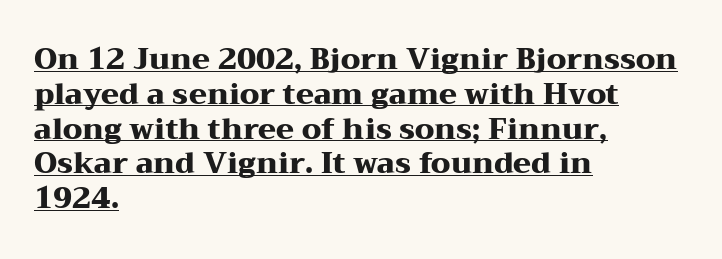
Q: Is the text bold? A: Yes.
Q: Is the text italic (slanted)? A: No, it is upright.
Q: Is the typeface a serif or a sans-serif typeface? A: Serif.
Q: Is the text underlined? A: Yes.
Q: How is the paragraph aligned? A: Left-aligned.
Q: Is the spacing between letters normal or unusually wide? A: Normal.
Q: Width (condensed, normal, or wide)? A: Wide.
Q: Stroke contrast? A: Medium.
Q: x-height? A: Medium.
Q: Monospaced? A: No.
